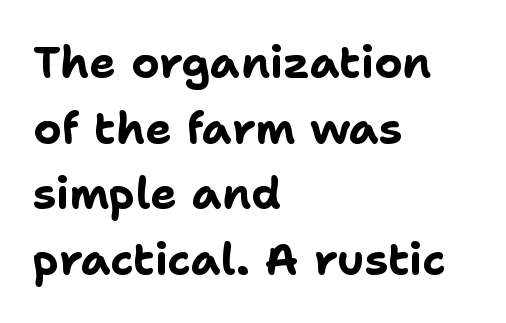
{"serif": "no", "italic": "no", "bold": "yes", "weight": "bold", "width": "normal", "stroke_contrast": "low", "x_height": "medium", "monospaced": "no", "underline": "no", "align": "left", "line_spacing": "normal", "line_spacing_ratio": 1.49, "letter_spacing": "normal", "letter_spacing_em": 0.0, "glyph_px": 44}
